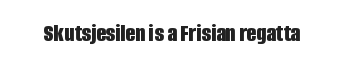
The image shows 25 px bold type, upright; set normal letter spacing, not underlined.
